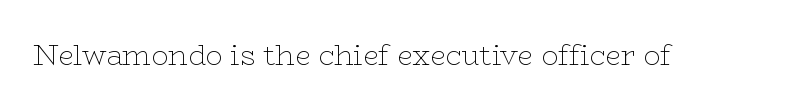
The image shows 28 px thin, wide serif type, upright; set normal letter spacing, not underlined; low stroke contrast and a medium x-height.
